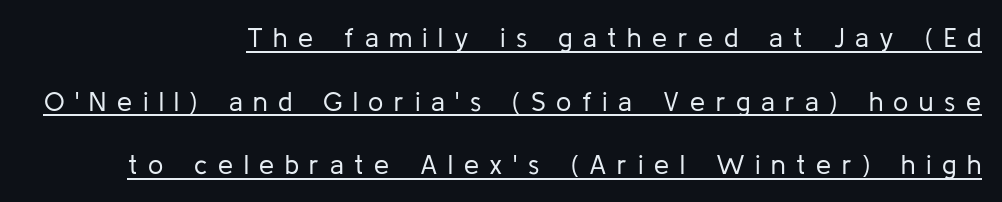
Q: Is the text bold? A: No.
Q: Is the text italic (slanted)? A: No, it is upright.
Q: Is the text underlined? A: Yes.
Q: How is the paragraph aligned? A: Right-aligned.
Q: Is the spacing between letters normal or unusually wide? A: Unusually wide.
Q: Is the spacing between lines tight, normal or loose? A: Loose.
